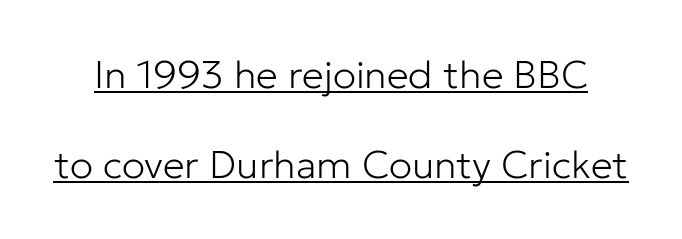
You could fit nearly another row in the gap between these rows. Character widths vary here, with narrow letters taking less room than wide ones. Emphasis is given by a line drawn under the lettering. Observe the absence of serifs on each vertical stroke in this sample.
